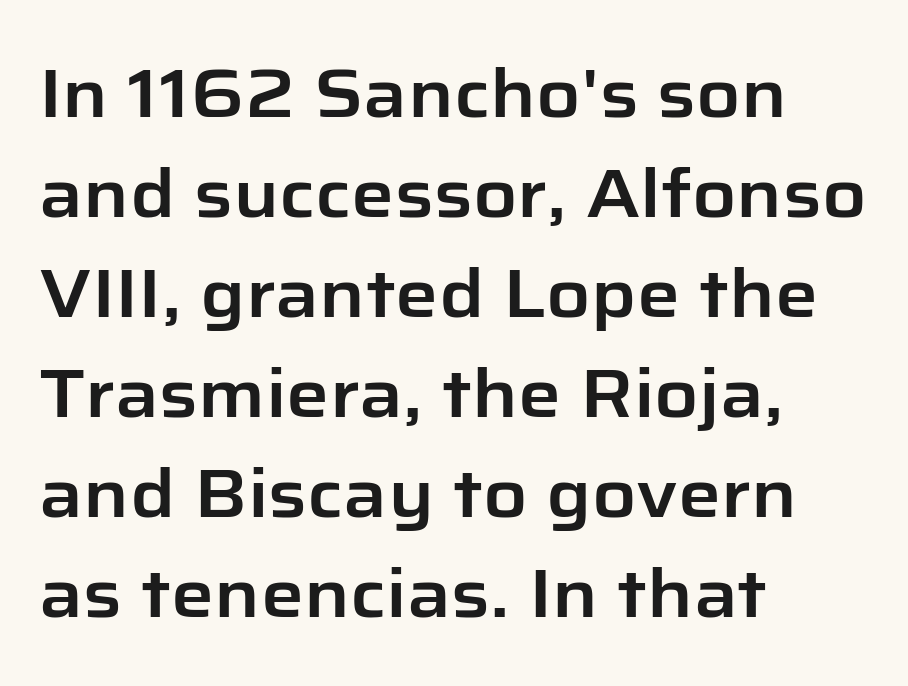
The area under the type is left untouched. Students, observe: this is what conventionally led text looks like. The passage is arranged the way most books set body copy — flush left. Default kerning and tracking; the words read as compact shapes. The passage shown is typed in a proportional face where columns would drift. This rendering employs a face without finishing strokes, i.e., a sans-serif.
